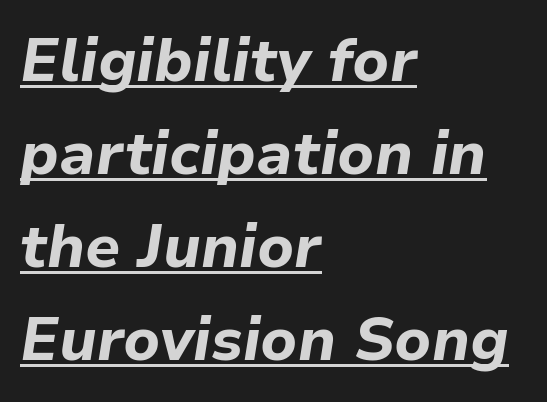
Q: Is the text bold? A: Yes.
Q: Is the text italic (slanted)? A: Yes, it leans right by about 9 degrees.
Q: Is the text underlined? A: Yes.
Q: How is the paragraph aligned? A: Left-aligned.
Q: Is the spacing between letters normal or unusually wide? A: Normal.
Q: Is the spacing between lines tight, normal or loose? A: Normal.
Q: Width (condensed, normal, or wide)? A: Normal.
Q: Stroke contrast? A: Low.
Q: x-height? A: Medium.
Q: Monospaced? A: No.
